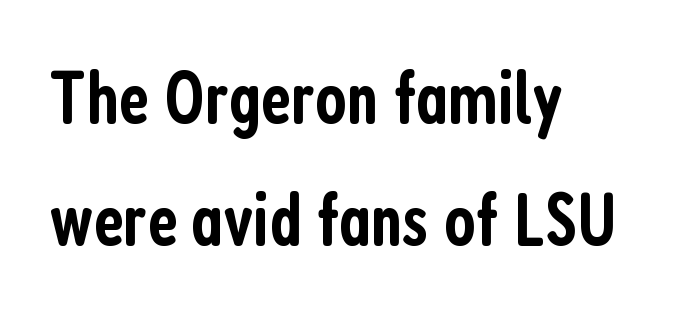
The image shows 75 px semibold, condensed sans-serif type, upright; set left-aligned, normal line spacing (1.63x), normal letter spacing, not underlined; low stroke contrast and a medium x-height.
